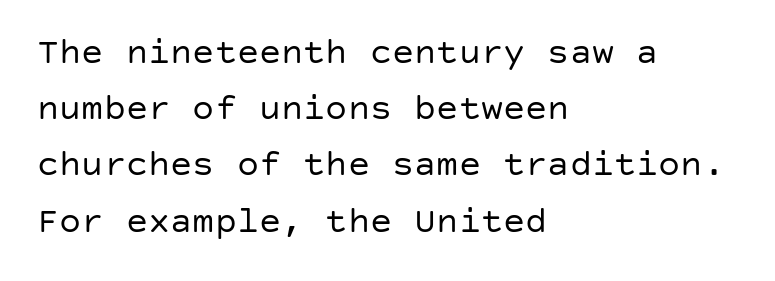
{"serif": "no", "italic": "no", "bold": "no", "weight": "regular", "width": "normal", "stroke_contrast": "low", "x_height": "large", "underline": "no", "align": "left", "line_spacing": "normal", "line_spacing_ratio": 1.52, "letter_spacing": "normal", "letter_spacing_em": 0.0, "glyph_px": 37}
